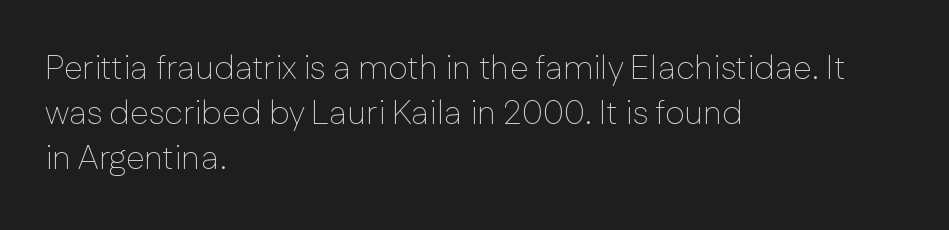
There is no visible air inserted between adjacent glyphs. Caption: face not bold, strokes unweighted. Each letter keeps its own natural width here, so spacing adapts to shape. The specimen omits any rule beneath the text block's lines. Regarding serifs, this sample does without them. Line starts are locked; line ends wander.
